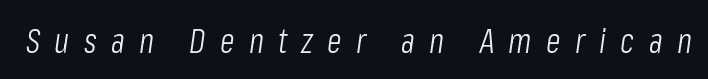
Q: Is the text bold? A: No.
Q: Is the text italic (slanted)? A: Yes, it leans right by about 8 degrees.
Q: Is the text underlined? A: No.
Q: Is the spacing between letters normal or unusually wide? A: Unusually wide.
Q: Width (condensed, normal, or wide)? A: Condensed.
Q: Stroke contrast? A: Low.
Q: x-height? A: Medium.
Q: Monospaced? A: No.
